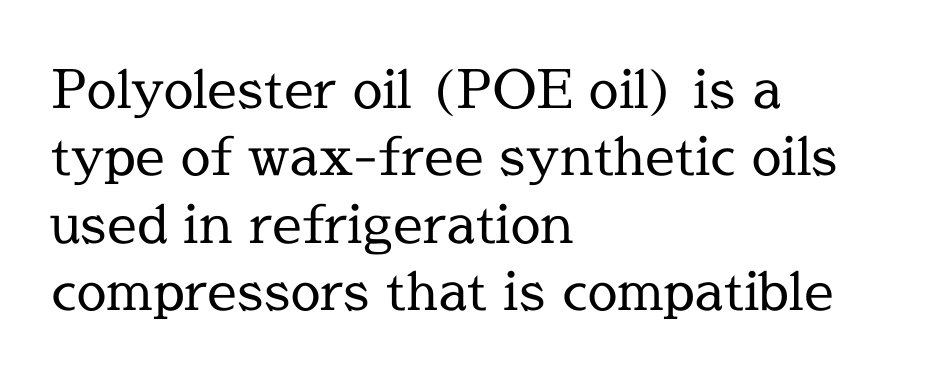
{"serif": "yes", "italic": "no", "bold": "no", "weight": "regular", "width": "normal", "x_height": "medium", "monospaced": "no", "underline": "no", "align": "left", "line_spacing": "normal", "line_spacing_ratio": 1.27, "letter_spacing": "normal", "letter_spacing_em": 0.0, "glyph_px": 53}
